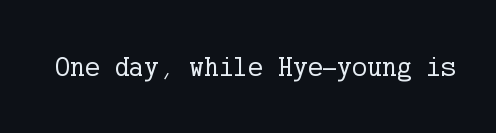
The cut favours lightness, reaching ordinary text weight at its darkest. A bare baseline throughout the passage. These lines are composed in type with serifs. A typesetter would call this zero additional tracking. This is the regular roman posture of the typeface.
